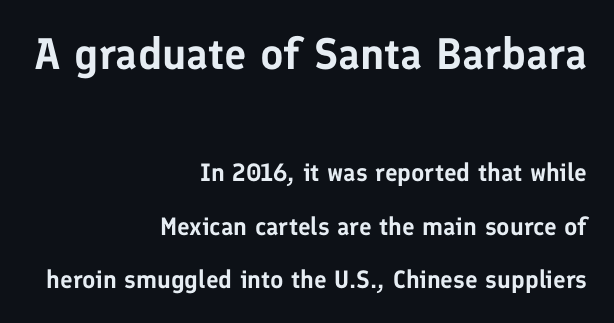
The specimen reads as upright at a glance. The paragraph shown leans on its right margin. Size hierarchy here favors the leading block over the trailing one. Think of a printed novel: that variable character pitch is what you see here.
